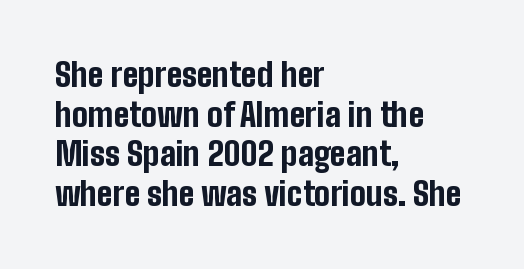
The rendering anchors every line to the left-hand side. Plain, unruled lines of type. These lines were composed using upright roman letters. Stroke terminals: plain, sans-serif. Looks like regular typesetting: each glyph gets only the width it needs. On the weight axis this lands at bold, roughly 700.
